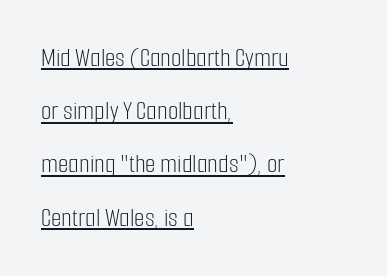
Q: Is the text bold? A: No.
Q: Is the text italic (slanted)? A: No, it is upright.
Q: Is the text underlined? A: Yes.
Q: How is the paragraph aligned? A: Left-aligned.
Q: Is the spacing between letters normal or unusually wide? A: Normal.
Q: Is the spacing between lines tight, normal or loose? A: Loose.
